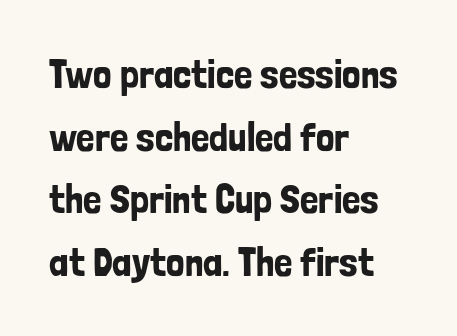
Q: Is the text italic (slanted)? A: No, it is upright.
Q: Is the typeface a serif or a sans-serif typeface? A: Sans-serif.
Q: Is the text underlined? A: No.
Q: How is the paragraph aligned? A: Left-aligned.
Q: Is the spacing between letters normal or unusually wide? A: Normal.
Q: Is the spacing between lines tight, normal or loose? A: Normal.
Q: Width (condensed, normal, or wide)? A: Condensed.
Q: Stroke contrast? A: Low.
Q: x-height? A: Medium.
Q: Monospaced? A: No.
